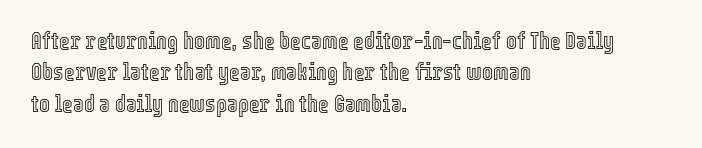
{"italic": "no", "underline": "no", "align": "left", "line_spacing": "normal", "line_spacing_ratio": 1.36, "letter_spacing": "normal", "letter_spacing_em": 0.0, "glyph_px": 23}
